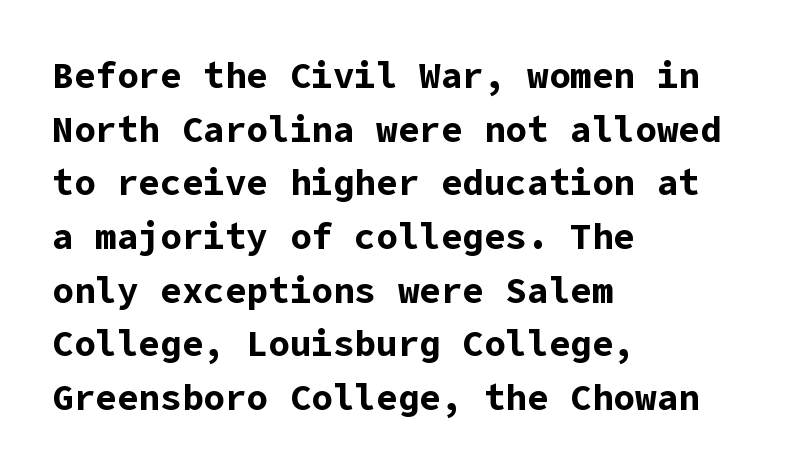
The image shows 36 px bold sans-serif type, upright; set left-aligned, normal line spacing (1.49x), normal letter spacing, not underlined; low stroke contrast and a medium x-height.
